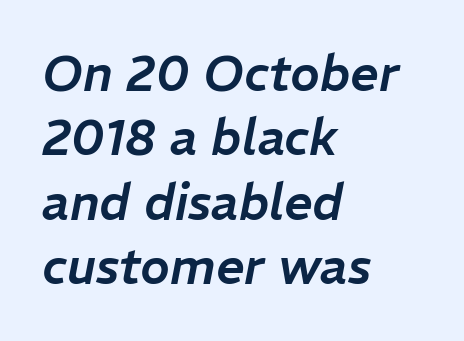
Q: Is the text italic (slanted)? A: Yes, it leans right by about 11 degrees.
Q: Is the text underlined? A: No.
Q: How is the paragraph aligned? A: Left-aligned.
Q: Is the spacing between letters normal or unusually wide? A: Normal.
Q: Is the spacing between lines tight, normal or loose? A: Normal.
Q: Width (condensed, normal, or wide)? A: Normal.
Q: Stroke contrast? A: Low.
Q: x-height? A: Medium.
Q: Monospaced? A: No.
